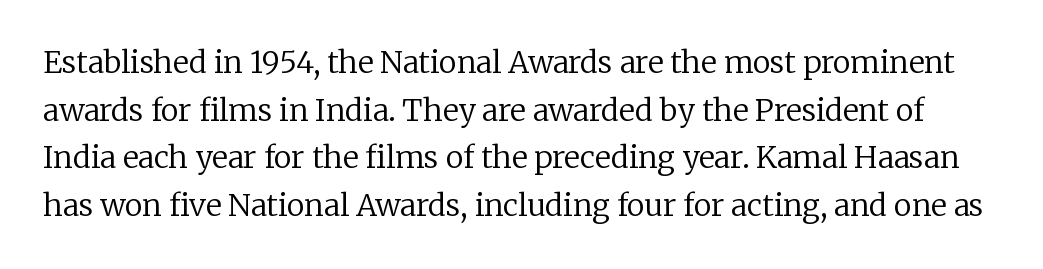
Q: Is the text bold? A: No.
Q: Is the text italic (slanted)? A: No, it is upright.
Q: Is the typeface a serif or a sans-serif typeface? A: Serif.
Q: Is the text underlined? A: No.
Q: Is the spacing between letters normal or unusually wide? A: Normal.
Q: Is the spacing between lines tight, normal or loose? A: Normal.
Q: Width (condensed, normal, or wide)? A: Normal.
Q: Stroke contrast? A: Low.
Q: x-height? A: Medium.
Q: Monospaced? A: No.
